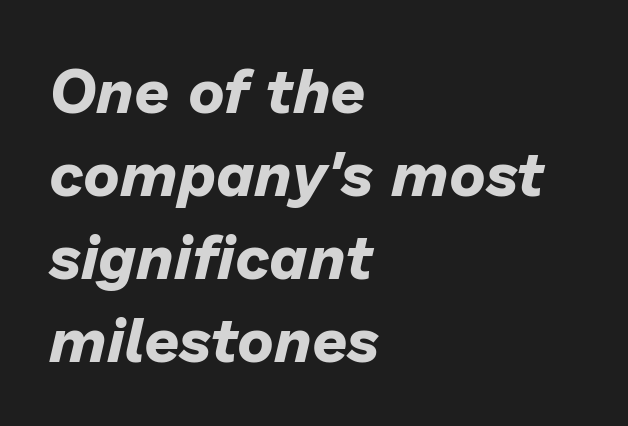
The image shows 62 px bold type, italic (leaning right); set left-aligned, normal line spacing (1.34x), normal letter spacing, not underlined; low stroke contrast and a medium x-height.
